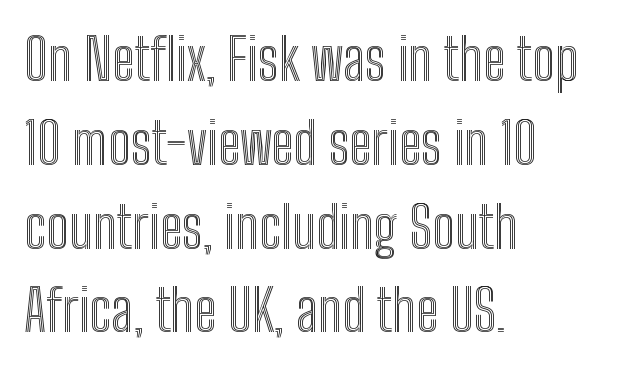
The passage is arranged the way most books set body copy — flush left. Is the letter spacing exaggerated? No — it looks like the ordinary default. The font's upright variant was chosen for this text. Decoration check: the copy has no underline. Is there much room between lines? A standard amount, neither cramped nor airy.
